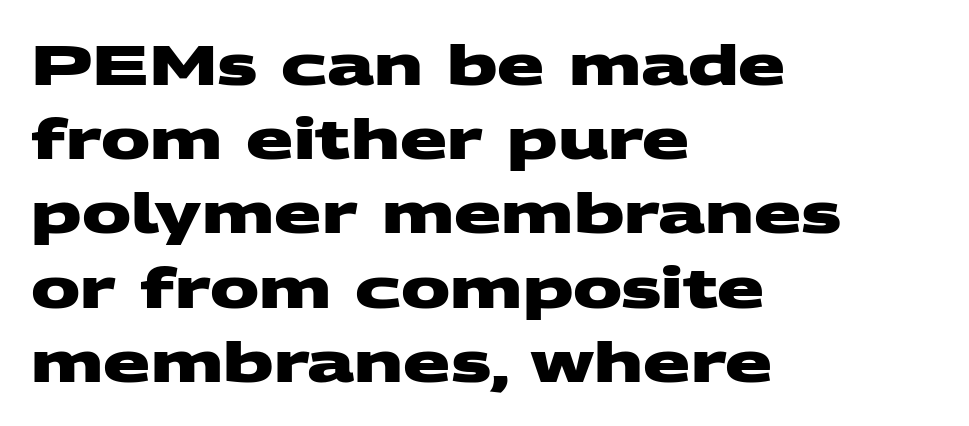
The image shows 55 px heavy, wide sans-serif type; set left-aligned, normal line spacing (1.35x), normal letter spacing, not underlined; medium stroke contrast and a large x-height.
